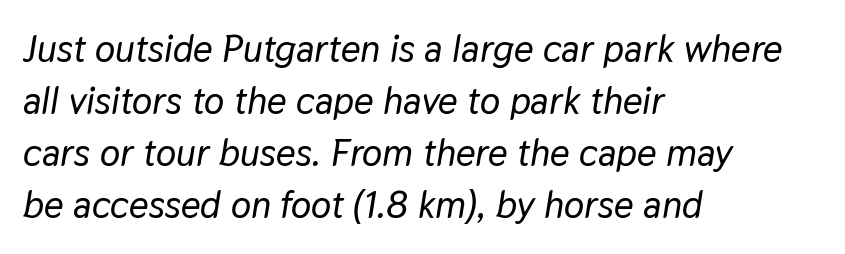
Inter-character spacing is left at the font's built-in metrics. Looking at the ascenders, they clearly lean. Where is the straight margin? On the left. These lines sit exactly where default settings would place them. The foot of each line stays bare and open. Do the characters align in a grid? No, the font is proportional.
